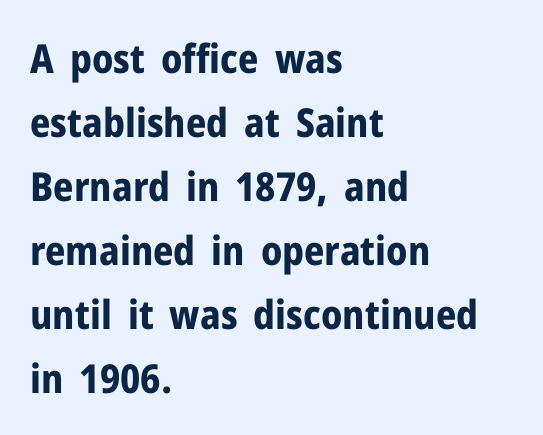
Q: Is the text bold? A: Yes.
Q: Is the text italic (slanted)? A: No, it is upright.
Q: Is the typeface a serif or a sans-serif typeface? A: Sans-serif.
Q: Is the text underlined? A: No.
Q: How is the paragraph aligned? A: Left-aligned.
Q: Is the spacing between letters normal or unusually wide? A: Normal.
Q: Is the spacing between lines tight, normal or loose? A: Normal.
Q: Width (condensed, normal, or wide)? A: Normal.
Q: Stroke contrast? A: Low.
Q: x-height? A: Medium.
Q: Monospaced? A: No.
